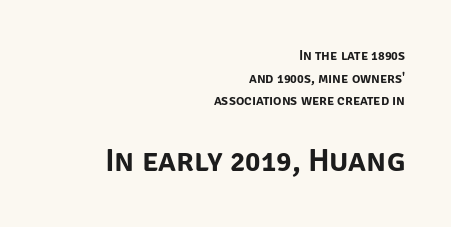
The image shows 32 px sans-serif type, upright; set right-aligned, normal line spacing (1.62x), normal letter spacing, not underlined; the second (bottom) block is 2.29x larger; low stroke contrast and a large x-height.
